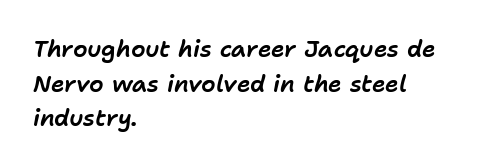
The block of text has a typical density, with ordinary space between rows. Italic: yes, the glyphs are oblique. The specimen omits any rule beneath the text block's lines. Compared with typical body copy, the letter spacing here is the same. Visually the block forms a straight wall on the left and a jagged coastline on the right.
